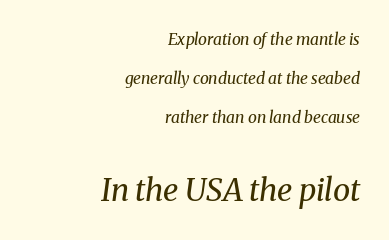
The image shows 31 px regular-weight serif type, italic (leaning right); set right-aligned, loose line spacing (2.43x), normal letter spacing, not underlined; the second (bottom) block is 1.94x larger; medium stroke contrast and a medium x-height.
